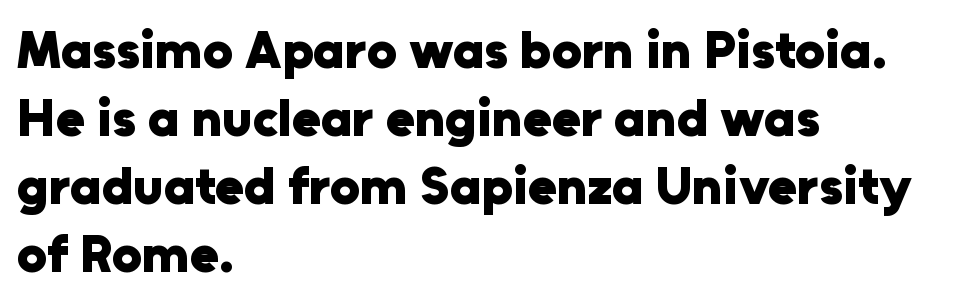
Q: Is the text bold? A: Yes.
Q: Is the text italic (slanted)? A: No, it is upright.
Q: Is the typeface a serif or a sans-serif typeface? A: Sans-serif.
Q: Is the text underlined? A: No.
Q: How is the paragraph aligned? A: Left-aligned.
Q: Is the spacing between letters normal or unusually wide? A: Normal.
Q: Is the spacing between lines tight, normal or loose? A: Normal.
Q: Width (condensed, normal, or wide)? A: Normal.
Q: Stroke contrast? A: Low.
Q: x-height? A: Medium.
Q: Monospaced? A: No.
